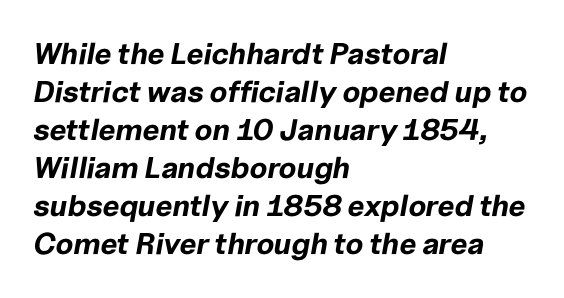
Q: Is the text bold? A: Yes.
Q: Is the text italic (slanted)? A: Yes, it leans right by about 10 degrees.
Q: Is the text underlined? A: No.
Q: How is the paragraph aligned? A: Left-aligned.
Q: Is the spacing between letters normal or unusually wide? A: Normal.
Q: Is the spacing between lines tight, normal or loose? A: Normal.
Q: Width (condensed, normal, or wide)? A: Normal.
Q: Stroke contrast? A: Low.
Q: x-height? A: Medium.
Q: Monospaced? A: No.
